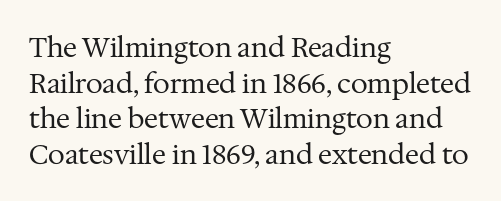
Q: Is the text bold? A: No.
Q: Is the text italic (slanted)? A: No, it is upright.
Q: Is the text underlined? A: No.
Q: How is the paragraph aligned? A: Left-aligned.
Q: Is the spacing between letters normal or unusually wide? A: Normal.
Q: Is the spacing between lines tight, normal or loose? A: Normal.
